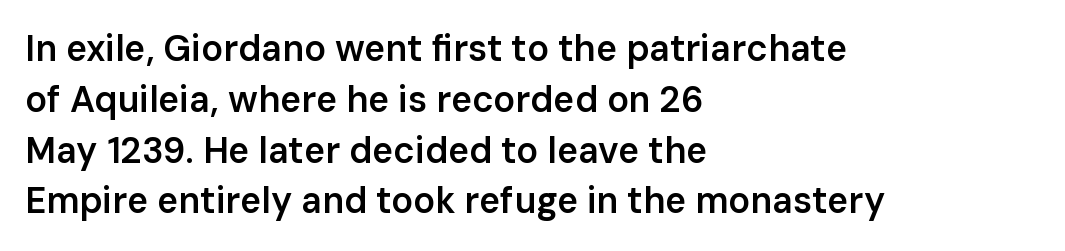
The image shows 36 px semibold sans-serif type, upright; set left-aligned, normal line spacing (1.41x), normal letter spacing, not underlined; low stroke contrast and a medium x-height.
